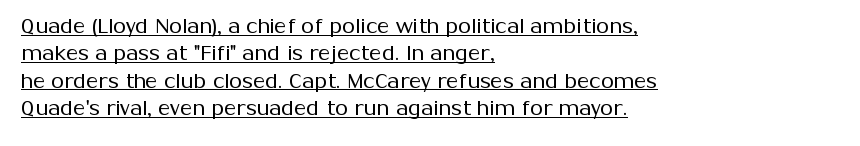
Q: Is the text bold? A: No.
Q: Is the text italic (slanted)? A: No, it is upright.
Q: Is the text underlined? A: Yes.
Q: How is the paragraph aligned? A: Left-aligned.
Q: Is the spacing between letters normal or unusually wide? A: Normal.
Q: Is the spacing between lines tight, normal or loose? A: Normal.
